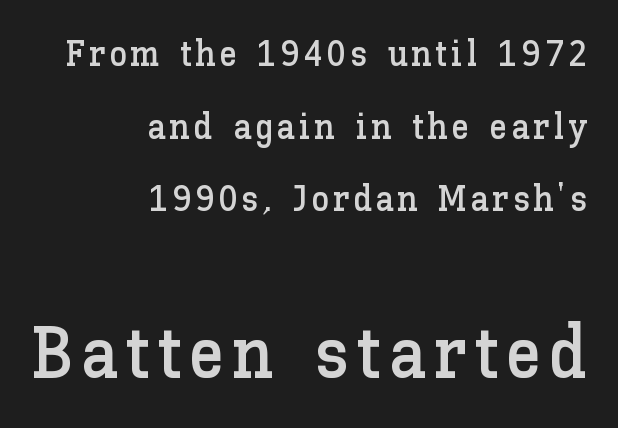
Q: Is the text italic (slanted)? A: No, it is upright.
Q: Is the text underlined? A: No.
Q: How is the paragraph aligned? A: Right-aligned.
Q: Is the spacing between lines tight, normal or loose? A: Loose.
Q: Which block of text is set in a larger size, the first (top) or the second (bottom)? A: The second (bottom) one.
Q: Width (condensed, normal, or wide)? A: Normal.
Q: Stroke contrast? A: Low.
Q: x-height? A: Medium.
Q: Monospaced? A: No.
